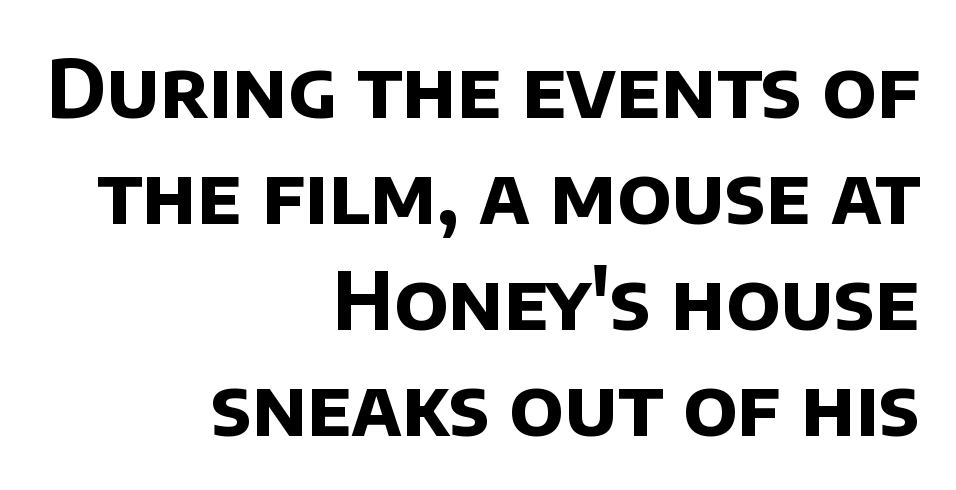
Words float on clear page, feet unadorned. Between one letter and the next there's only the usual sliver of space. A typesetter would call this leading conventional body-copy spacing. Typographically, this falls in the sans-serif category. These words are printed bold, with thick strokes throughout. The lines are quadded right.
